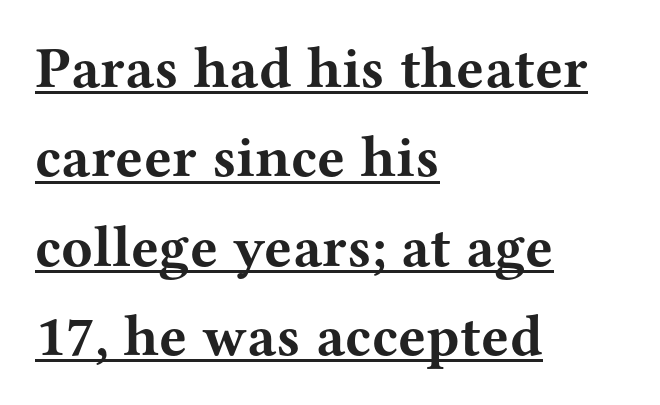
This is heavy type, rendered in bold. Line spacing here is normal. Underlined type. The paragraph has a hard left edge and a soft right edge.
